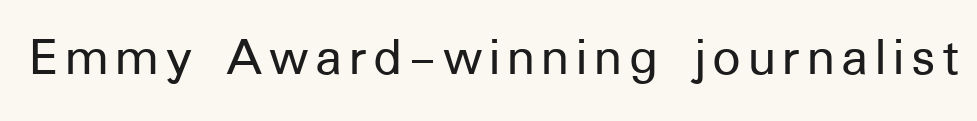
The image shows 56 px sans-serif type, upright; set not underlined; low stroke contrast and a medium x-height.
